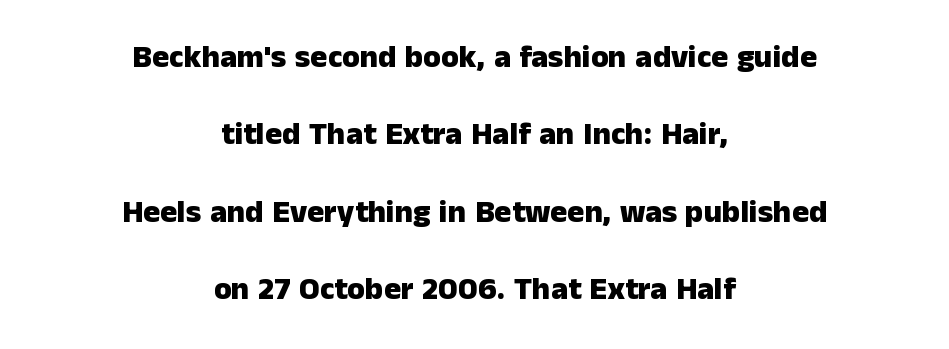
{"serif": "no", "italic": "no", "bold": "yes", "weight": "heavy", "width": "normal", "stroke_contrast": "low", "x_height": "medium", "monospaced": "no", "underline": "no", "align": "center", "line_spacing": "loose", "line_spacing_ratio": 2.42, "letter_spacing": "normal", "letter_spacing_em": 0.0, "glyph_px": 32}
